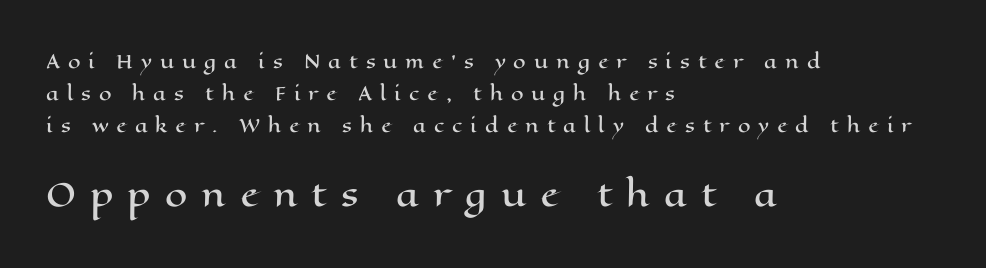
Q: Is the text italic (slanted)? A: No, it is upright.
Q: Is the text underlined? A: No.
Q: How is the paragraph aligned? A: Left-aligned.
Q: Is the spacing between letters normal or unusually wide? A: Unusually wide.
Q: Which block of text is set in a larger size, the first (top) or the second (bottom)? A: The second (bottom) one.
Q: Width (condensed, normal, or wide)? A: Wide.
Q: Stroke contrast? A: High.
Q: x-height? A: Medium.
Q: Monospaced? A: No.
